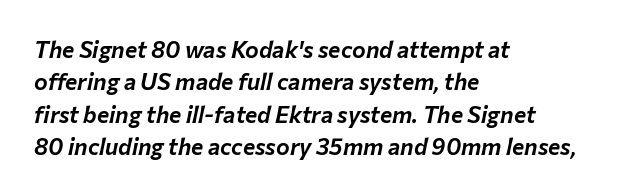
{"italic": "yes", "lean": "right", "slant_degrees": 12, "underline": "no", "align": "left", "line_spacing": "normal", "line_spacing_ratio": 1.41, "letter_spacing": "normal", "letter_spacing_em": 0.0, "glyph_px": 23}
